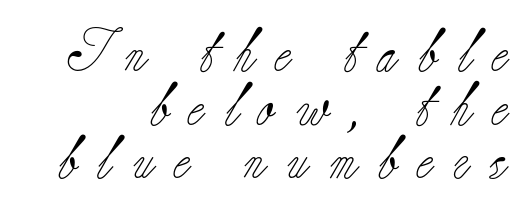
{"serif": "yes", "bold": "no", "weight": "light", "width": "normal", "stroke_contrast": "low", "x_height": "small", "monospaced": "no", "underline": "no", "align": "right", "line_spacing": "normal", "line_spacing_ratio": 1.25, "letter_spacing": "wide", "letter_spacing_em": 0.48, "glyph_px": 43}
